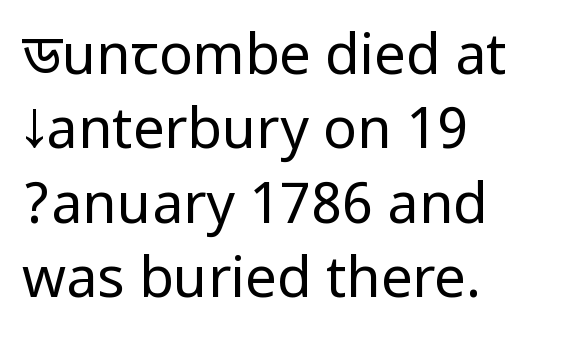
Q: Is the text bold? A: No.
Q: Is the text italic (slanted)? A: No, it is upright.
Q: Is the typeface a serif or a sans-serif typeface? A: Sans-serif.
Q: Is the text underlined? A: No.
Q: How is the paragraph aligned? A: Left-aligned.
Q: Is the spacing between letters normal or unusually wide? A: Normal.
Q: Is the spacing between lines tight, normal or loose? A: Normal.
Q: Width (condensed, normal, or wide)? A: Condensed.
Q: Stroke contrast? A: Low.
